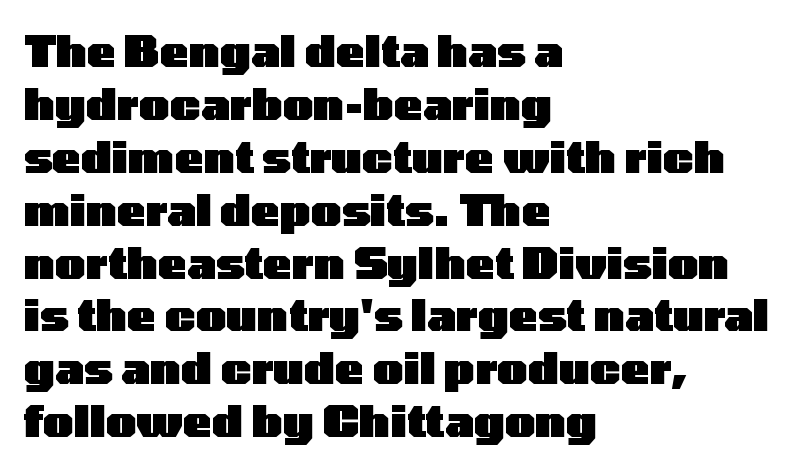
{"serif": "no", "italic": "no", "bold": "yes", "weight": "heavy", "width": "wide", "stroke_contrast": "low", "x_height": "medium", "monospaced": "no", "underline": "no", "align": "left", "line_spacing_ratio": 1.23, "letter_spacing": "normal", "letter_spacing_em": 0.0, "glyph_px": 43}
